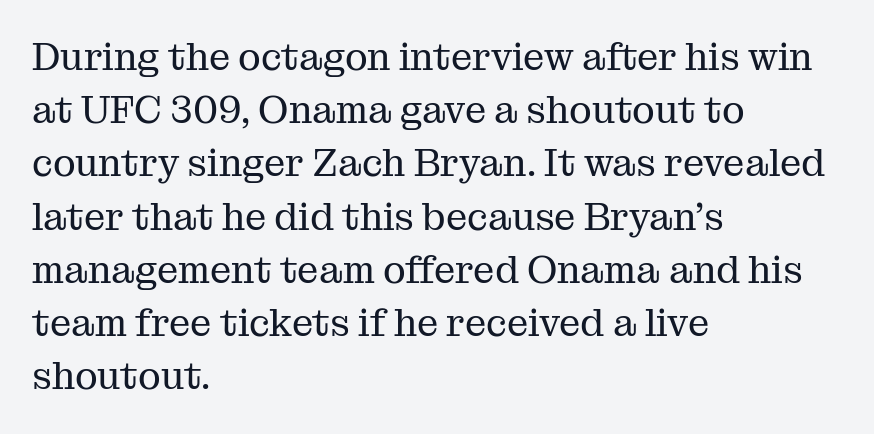
Q: Is the text bold? A: No.
Q: Is the text italic (slanted)? A: No, it is upright.
Q: Is the typeface a serif or a sans-serif typeface? A: Serif.
Q: Is the text underlined? A: No.
Q: How is the paragraph aligned? A: Left-aligned.
Q: Is the spacing between letters normal or unusually wide? A: Normal.
Q: Is the spacing between lines tight, normal or loose? A: Normal.
Q: Width (condensed, normal, or wide)? A: Normal.
Q: Stroke contrast? A: Medium.
Q: x-height? A: Medium.
Q: Monospaced? A: No.
